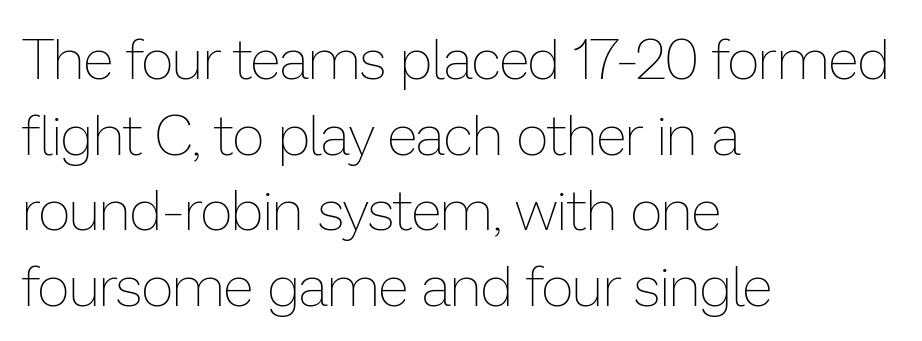
The image shows 56 px thin type, upright; set left-aligned, normal line spacing (1.35x), normal letter spacing, not underlined; low stroke contrast and a medium x-height.
